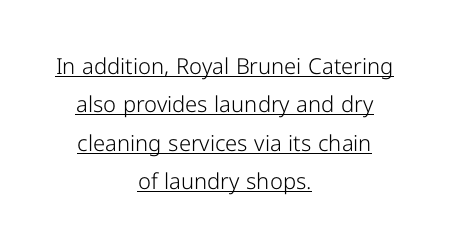
{"italic": "no", "bold": "no", "underline": "yes", "align": "center", "line_spacing_ratio": 1.74, "letter_spacing": "normal", "letter_spacing_em": 0.0, "glyph_px": 22}
